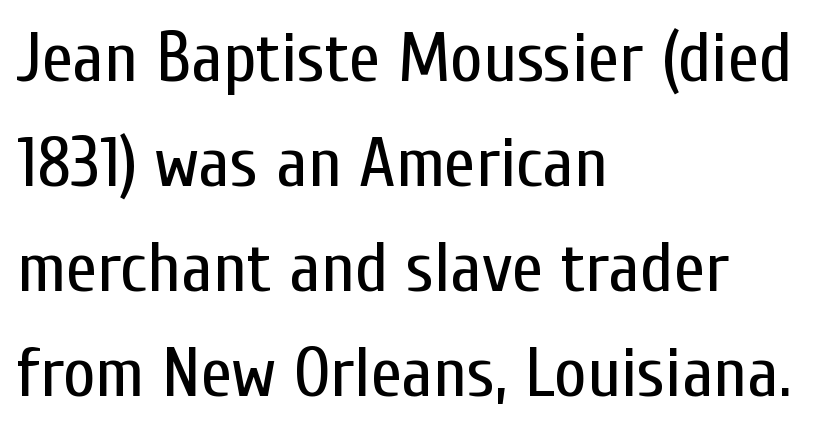
Q: Is the text bold? A: No.
Q: Is the text italic (slanted)? A: No, it is upright.
Q: Is the typeface a serif or a sans-serif typeface? A: Sans-serif.
Q: Is the text underlined? A: No.
Q: How is the paragraph aligned? A: Left-aligned.
Q: Is the spacing between letters normal or unusually wide? A: Normal.
Q: Is the spacing between lines tight, normal or loose? A: Normal.
Q: Width (condensed, normal, or wide)? A: Condensed.
Q: Stroke contrast? A: Low.
Q: x-height? A: Medium.
Q: Monospaced? A: No.
